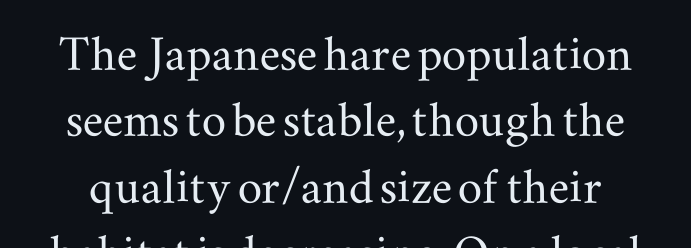
The image shows 61 px wide serif type, upright; set centered, tight line spacing (1.09x), normal letter spacing, not underlined; medium stroke contrast and a small x-height.
